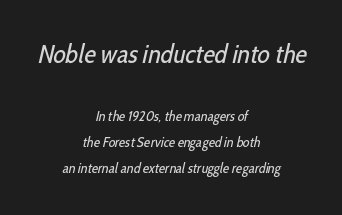
There is no visible air inserted between adjacent glyphs. The strip under each line holds only bare page. Teacher's note: observe the equal gaps on both sides — that is centered alignment. The rendering shrinks the type as you move from the upper chunk to the lower. No heavy texture on the line: the type isn't bold.
